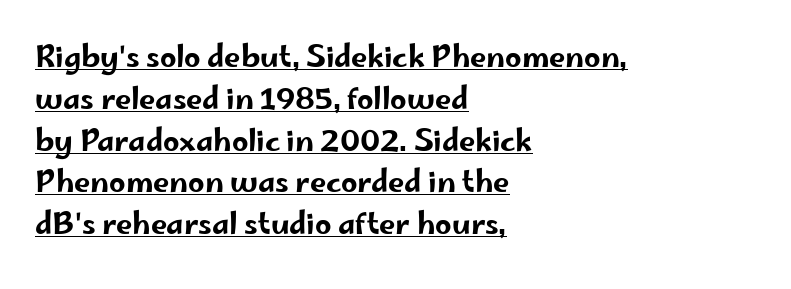
Each letter keeps its own natural width here, so spacing adapts to shape. The letterforms sit shoulder to shoulder at normal distance. Baseline-to-baseline distance is the conventional proportion of letter height. Every stem runs plumb, perpendicular to the baseline. The rendered words wear a rule along their underside.
